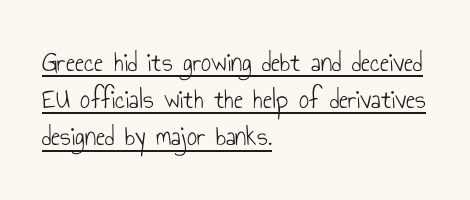
Q: Is the text bold? A: No.
Q: Is the text italic (slanted)? A: No, it is upright.
Q: Is the typeface a serif or a sans-serif typeface? A: Sans-serif.
Q: Is the text underlined? A: Yes.
Q: How is the paragraph aligned? A: Left-aligned.
Q: Is the spacing between letters normal or unusually wide? A: Normal.
Q: Is the spacing between lines tight, normal or loose? A: Normal.
Q: Width (condensed, normal, or wide)? A: Condensed.
Q: Stroke contrast? A: Low.
Q: x-height? A: Small.
Q: Monospaced? A: No.
